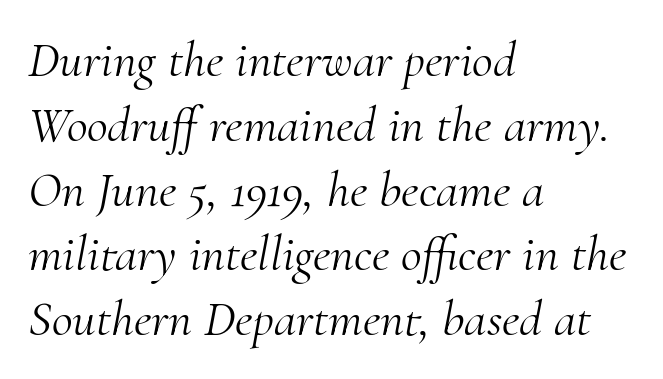
{"serif": "yes", "italic": "yes", "lean": "right", "slant_degrees": 10, "bold": "no", "weight": "light", "width": "normal", "stroke_contrast": "medium", "x_height": "small", "monospaced": "no", "underline": "no", "align": "left", "line_spacing": "normal", "line_spacing_ratio": 1.27, "letter_spacing": "normal", "letter_spacing_em": 0.0, "glyph_px": 51}
